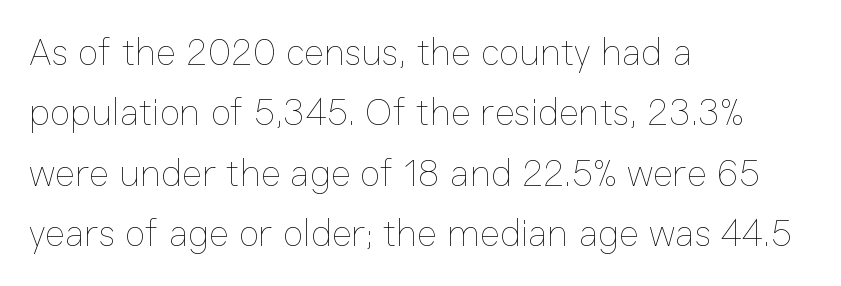
The image shows 38 px thin type, upright; set left-aligned, normal line spacing (1.59x), normal letter spacing, not underlined; low stroke contrast and a medium x-height.
